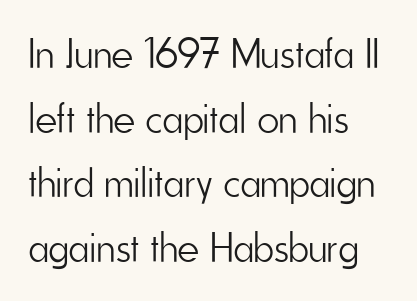
The image shows 42 px light, condensed sans-serif type, upright; set left-aligned, normal line spacing (1.54x), normal letter spacing, not underlined; low stroke contrast and a small x-height.
